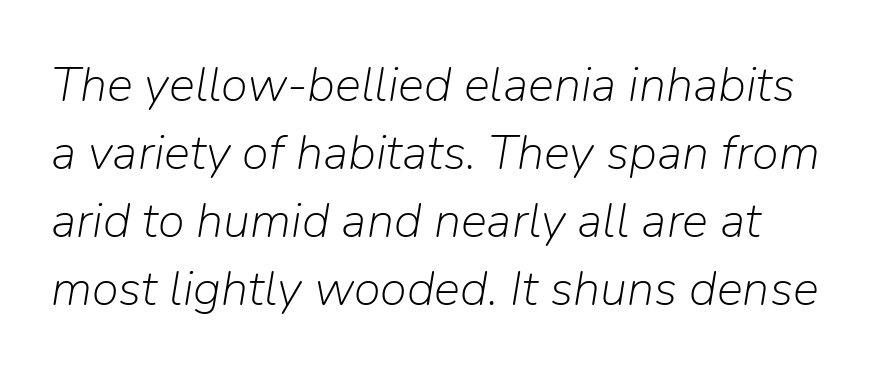
Q: Is the text bold? A: No.
Q: Is the text italic (slanted)? A: Yes, it leans right by about 9 degrees.
Q: Is the text underlined? A: No.
Q: Is the spacing between letters normal or unusually wide? A: Normal.
Q: Is the spacing between lines tight, normal or loose? A: Normal.
Q: Width (condensed, normal, or wide)? A: Normal.
Q: Stroke contrast? A: Low.
Q: x-height? A: Medium.
Q: Monospaced? A: No.
